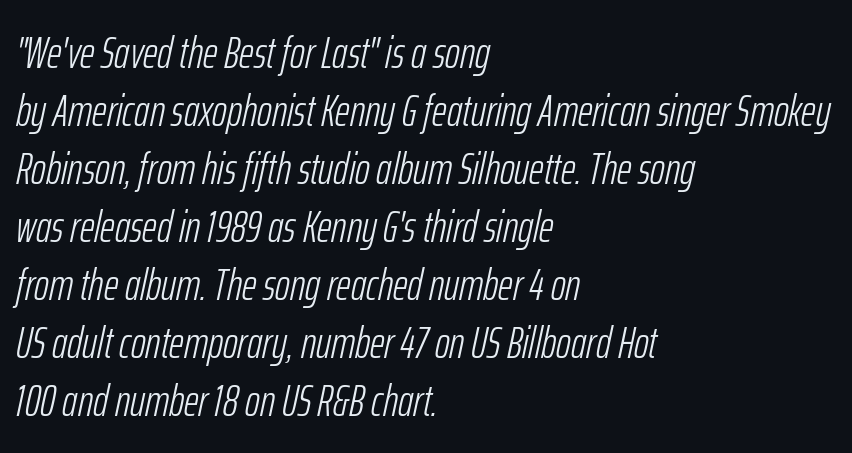
Q: Is the text bold? A: No.
Q: Is the text italic (slanted)? A: Yes, it leans right by about 12 degrees.
Q: Is the text underlined? A: No.
Q: How is the paragraph aligned? A: Left-aligned.
Q: Is the spacing between letters normal or unusually wide? A: Normal.
Q: Is the spacing between lines tight, normal or loose? A: Normal.
Q: Width (condensed, normal, or wide)? A: Condensed.
Q: Stroke contrast? A: Low.
Q: x-height? A: Medium.
Q: Monospaced? A: No.
